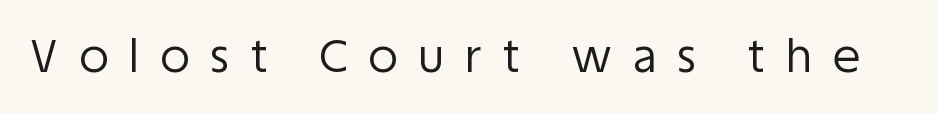
Q: Is the text bold? A: No.
Q: Is the text italic (slanted)? A: No, it is upright.
Q: Is the typeface a serif or a sans-serif typeface? A: Sans-serif.
Q: Is the text underlined? A: No.
Q: Is the spacing between letters normal or unusually wide? A: Unusually wide.
Q: Width (condensed, normal, or wide)? A: Normal.
Q: Stroke contrast? A: Low.
Q: x-height? A: Large.
Q: Monospaced? A: No.
